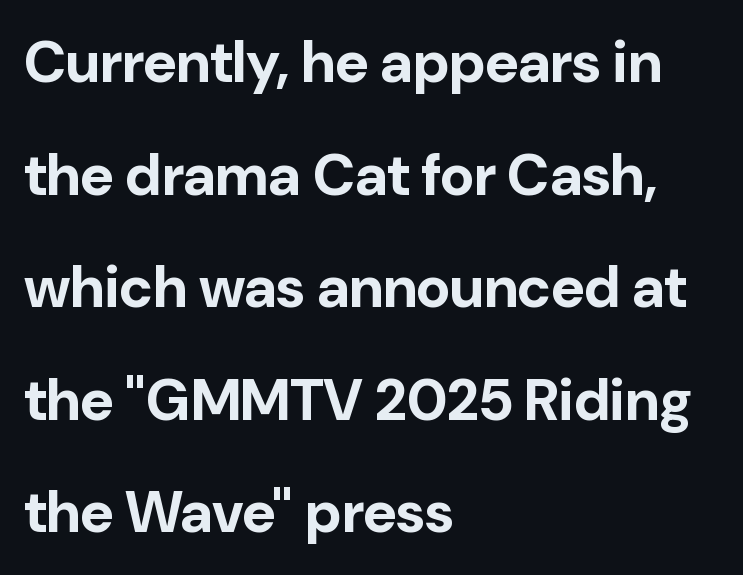
Q: Is the text bold? A: Yes.
Q: Is the text italic (slanted)? A: No, it is upright.
Q: Is the typeface a serif or a sans-serif typeface? A: Sans-serif.
Q: Is the text underlined? A: No.
Q: How is the paragraph aligned? A: Left-aligned.
Q: Is the spacing between letters normal or unusually wide? A: Normal.
Q: Is the spacing between lines tight, normal or loose? A: Loose.
Q: Width (condensed, normal, or wide)? A: Normal.
Q: Stroke contrast? A: Low.
Q: x-height? A: Medium.
Q: Monospaced? A: No.
